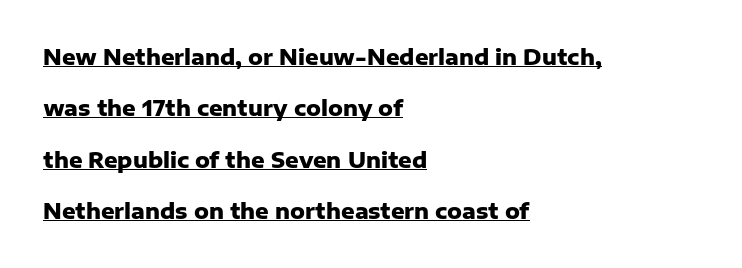
Its strokes are broad and dark, the hallmark of bold type. The line texture is even and compact thanks to regular tracking. The paragraph shown leans on its left margin. Quick note: not italic, upright. What decoration does the sample have? An underline.
